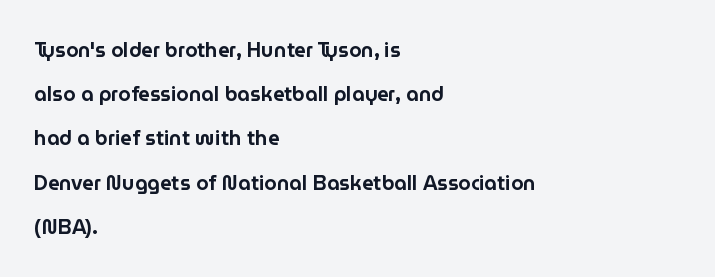
Q: Is the text italic (slanted)? A: No, it is upright.
Q: Is the text underlined? A: No.
Q: How is the paragraph aligned? A: Left-aligned.
Q: Is the spacing between letters normal or unusually wide? A: Normal.
Q: Is the spacing between lines tight, normal or loose? A: Loose.
